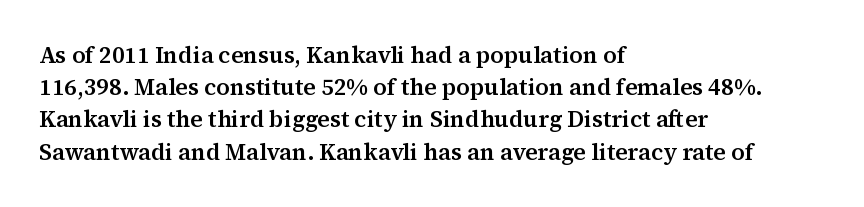
The image shows 23 px text type, upright; set left-aligned, normal line spacing (1.4x), normal letter spacing, not underlined.
